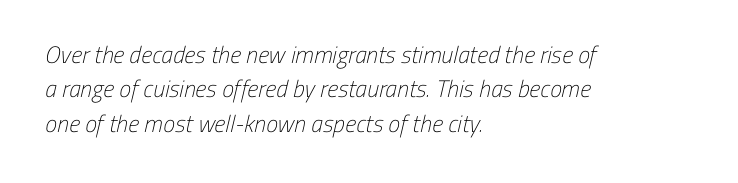
Q: Is the text bold? A: No.
Q: Is the text underlined? A: No.
Q: How is the paragraph aligned? A: Left-aligned.
Q: Is the spacing between letters normal or unusually wide? A: Normal.
Q: Is the spacing between lines tight, normal or loose? A: Normal.
